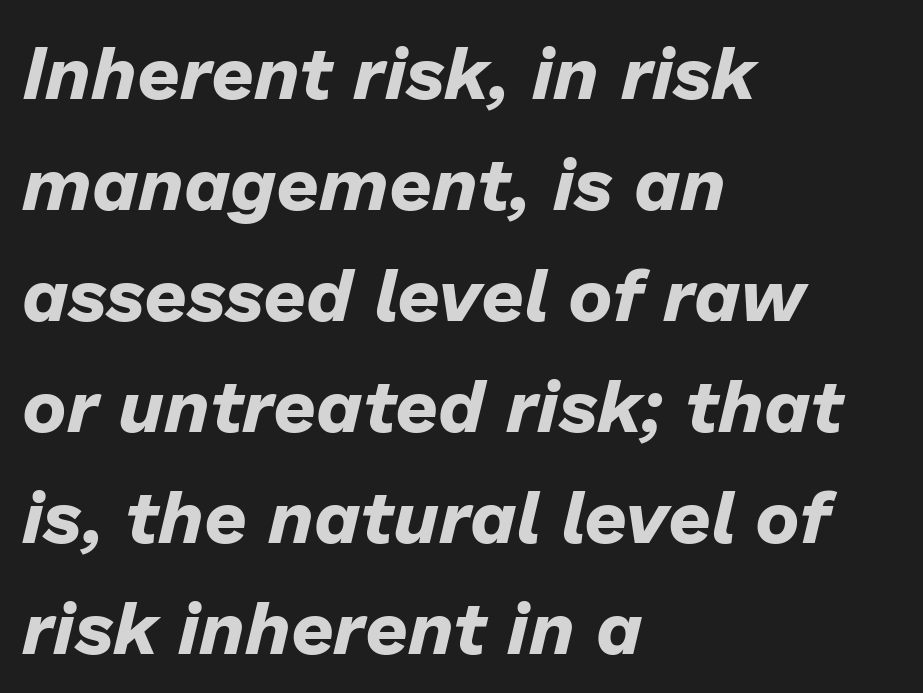
{"italic": "yes", "lean": "right", "slant_degrees": 13, "bold": "yes", "weight": "bold", "width": "normal", "stroke_contrast": "low", "x_height": "medium", "monospaced": "no", "underline": "no", "align": "left", "line_spacing": "normal", "line_spacing_ratio": 1.48, "letter_spacing": "normal", "letter_spacing_em": 0.0, "glyph_px": 75}
